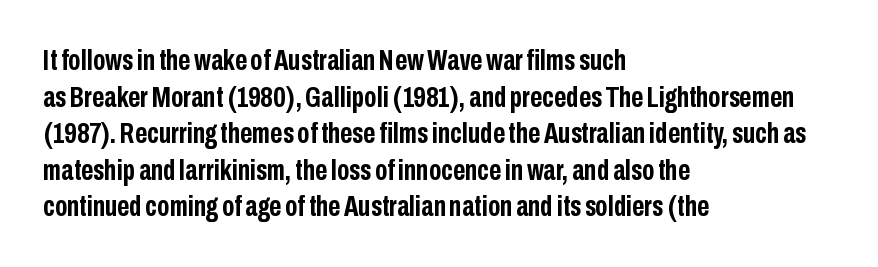
Q: Is the text bold? A: Yes.
Q: Is the text italic (slanted)? A: No, it is upright.
Q: Is the typeface a serif or a sans-serif typeface? A: Sans-serif.
Q: Is the text underlined? A: No.
Q: How is the paragraph aligned? A: Left-aligned.
Q: Is the spacing between letters normal or unusually wide? A: Normal.
Q: Width (condensed, normal, or wide)? A: Condensed.
Q: Stroke contrast? A: Low.
Q: x-height? A: Medium.
Q: Monospaced? A: No.
